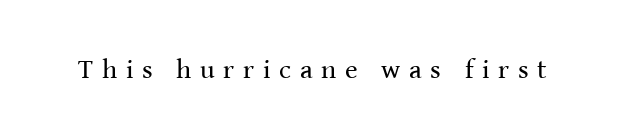
Underline: absent. Nope, not italic — everything's standing straight. Weight: in the light-to-regular range. The line texture is sparse and dotted thanks to wide tracking.
